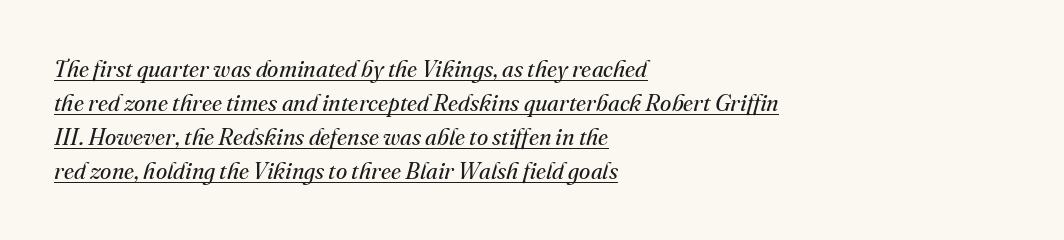
Q: Is the text bold? A: No.
Q: Is the text italic (slanted)? A: Yes, it leans right by about 16 degrees.
Q: Is the text underlined? A: Yes.
Q: How is the paragraph aligned? A: Left-aligned.
Q: Is the spacing between letters normal or unusually wide? A: Normal.
Q: Is the spacing between lines tight, normal or loose? A: Normal.
